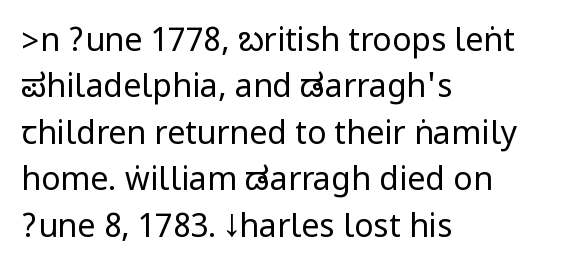
{"serif": "no", "italic": "no", "bold": "no", "weight": "regular", "width": "condensed", "stroke_contrast": "low", "underline": "no", "align": "left", "line_spacing": "normal", "line_spacing_ratio": 1.45, "letter_spacing": "normal", "letter_spacing_em": 0.0, "glyph_px": 32}
